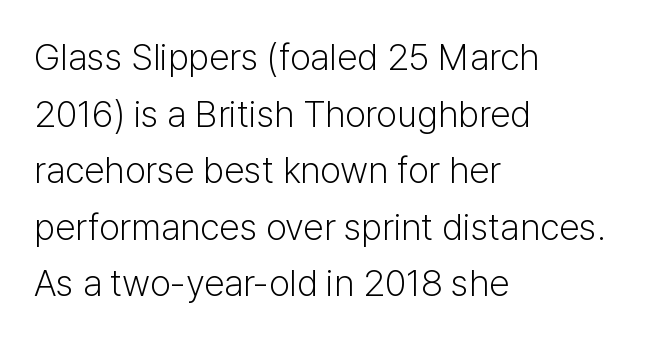
The words here are not underlined. All the whitespace from short lines collects on the right. Heaviness? Minimal to ordinary, like unemphasized prose. Interline gaps are of average width in this sample. Spacing between characters is what you'd get straight out of the box.
